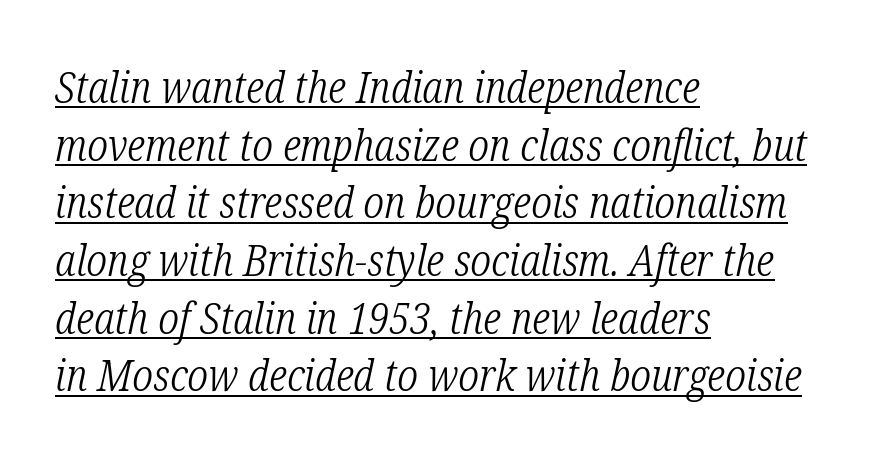
{"serif": "yes", "italic": "yes", "lean": "right", "slant_degrees": 12, "bold": "no", "weight": "light", "width": "condensed", "stroke_contrast": "low", "x_height": "medium", "monospaced": "no", "underline": "yes", "align": "left", "line_spacing": "normal", "line_spacing_ratio": 1.31, "letter_spacing": "normal", "letter_spacing_em": 0.0, "glyph_px": 44}
